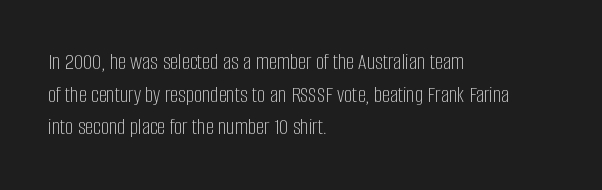
Q: Is the text bold? A: No.
Q: Is the text italic (slanted)? A: No, it is upright.
Q: Is the text underlined? A: No.
Q: How is the paragraph aligned? A: Left-aligned.
Q: Is the spacing between letters normal or unusually wide? A: Normal.
Q: Is the spacing between lines tight, normal or loose? A: Normal.
